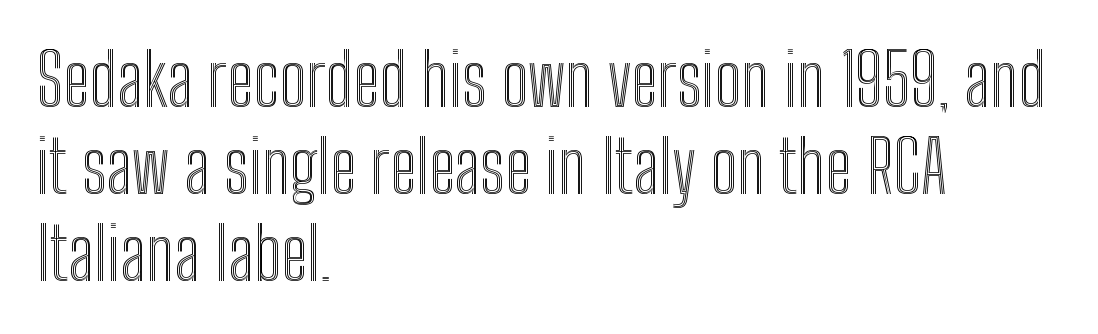
Q: Is the text italic (slanted)? A: No, it is upright.
Q: Is the text underlined? A: No.
Q: How is the paragraph aligned? A: Left-aligned.
Q: Is the spacing between letters normal or unusually wide? A: Normal.
Q: Width (condensed, normal, or wide)? A: Condensed.
Q: x-height? A: Medium.
Q: Monospaced? A: No.
